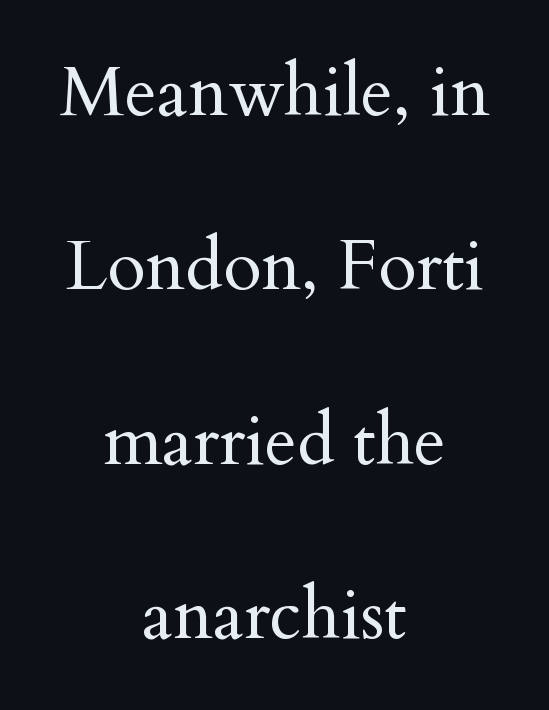
{"serif": "yes", "italic": "no", "bold": "no", "weight": "regular", "width": "normal", "stroke_contrast": "medium", "x_height": "small", "monospaced": "no", "underline": "no", "align": "center", "line_spacing": "loose", "line_spacing_ratio": 2.49, "letter_spacing": "normal", "letter_spacing_em": 0.0, "glyph_px": 70}
